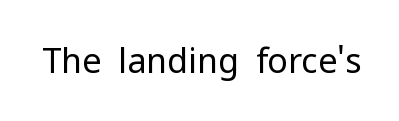
Q: Is the text bold? A: No.
Q: Is the text italic (slanted)? A: No, it is upright.
Q: Is the typeface a serif or a sans-serif typeface? A: Sans-serif.
Q: Is the text underlined? A: No.
Q: Is the spacing between letters normal or unusually wide? A: Normal.
Q: Width (condensed, normal, or wide)? A: Normal.
Q: Stroke contrast? A: Low.
Q: x-height? A: Medium.
Q: Monospaced? A: No.
